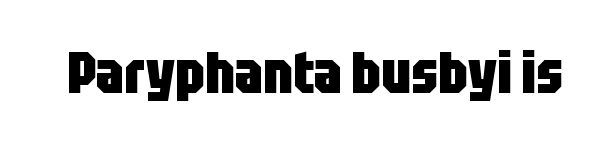
Q: Is the text bold? A: Yes.
Q: Is the text italic (slanted)? A: No, it is upright.
Q: Is the typeface a serif or a sans-serif typeface? A: Sans-serif.
Q: Is the text underlined? A: No.
Q: Is the spacing between letters normal or unusually wide? A: Normal.
Q: Width (condensed, normal, or wide)? A: Condensed.
Q: Stroke contrast? A: Low.
Q: x-height? A: Large.
Q: Monospaced? A: No.
